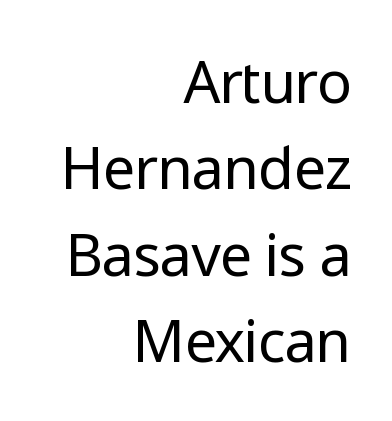
These lines sit exactly where default settings would place them. Does the lettering tilt? It doesn't — this is upright. Default kerning and tracking; the words read as compact shapes. The letters look calm and open, with moderate or lighter stems.
